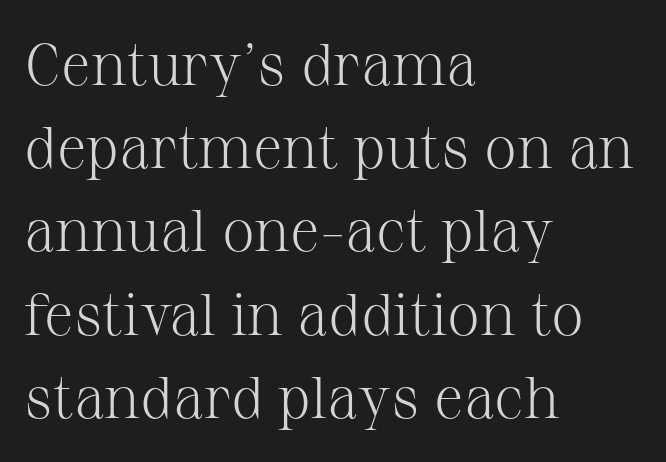
The image shows 59 px light serif type, upright; set left-aligned, normal line spacing (1.41x), normal letter spacing, not underlined; medium stroke contrast and a medium x-height.
